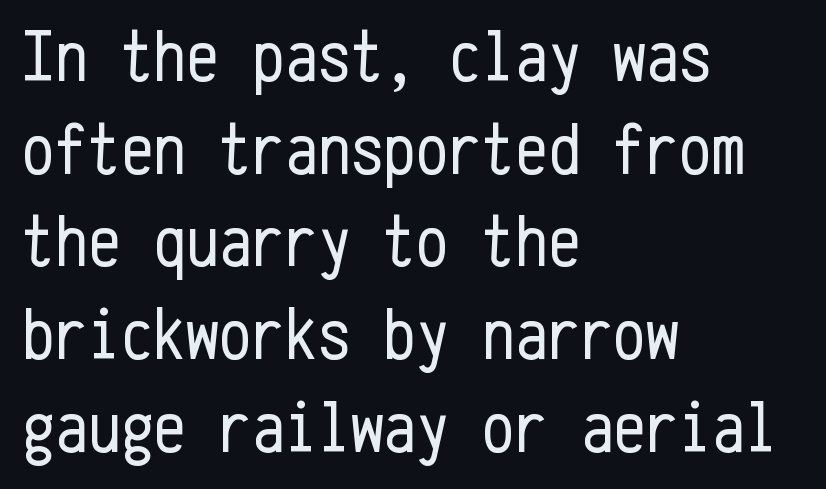
The image shows 73 px regular-weight, condensed sans-serif type, upright, monospaced; set left-aligned, normal line spacing (1.27x), normal letter spacing, not underlined; low stroke contrast and a medium x-height.
